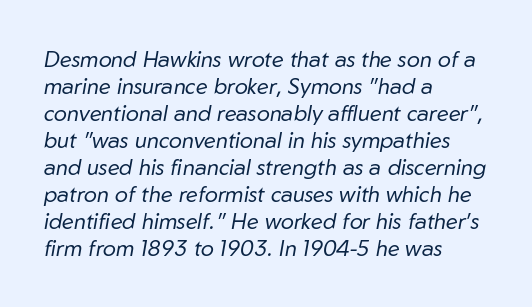
The image shows 22 px text type, italic (leaning right); set left-aligned, line spacing 1.23x, normal letter spacing, not underlined.
